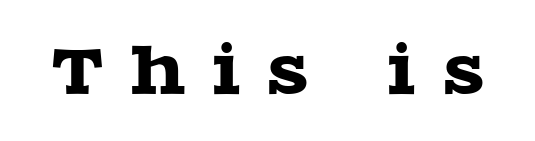
The image shows 62 px wide serif type, upright; set unusually wide letter spacing (+0.45 em), not underlined; a large x-height.
